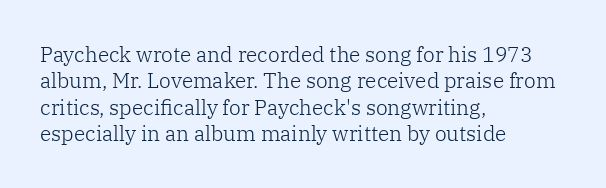
The rendering uses a moderate line-height, typical for paragraphs. Only glyphs here, with clear space below each row. The passage is arranged the way most books set body copy — flush left. Spacing between characters is what you'd get straight out of the box.
